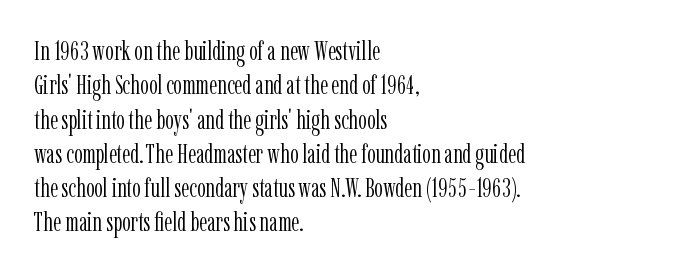
Q: Is the text bold? A: No.
Q: Is the text italic (slanted)? A: No, it is upright.
Q: Is the text underlined? A: No.
Q: How is the paragraph aligned? A: Left-aligned.
Q: Is the spacing between letters normal or unusually wide? A: Normal.
Q: Is the spacing between lines tight, normal or loose? A: Normal.
